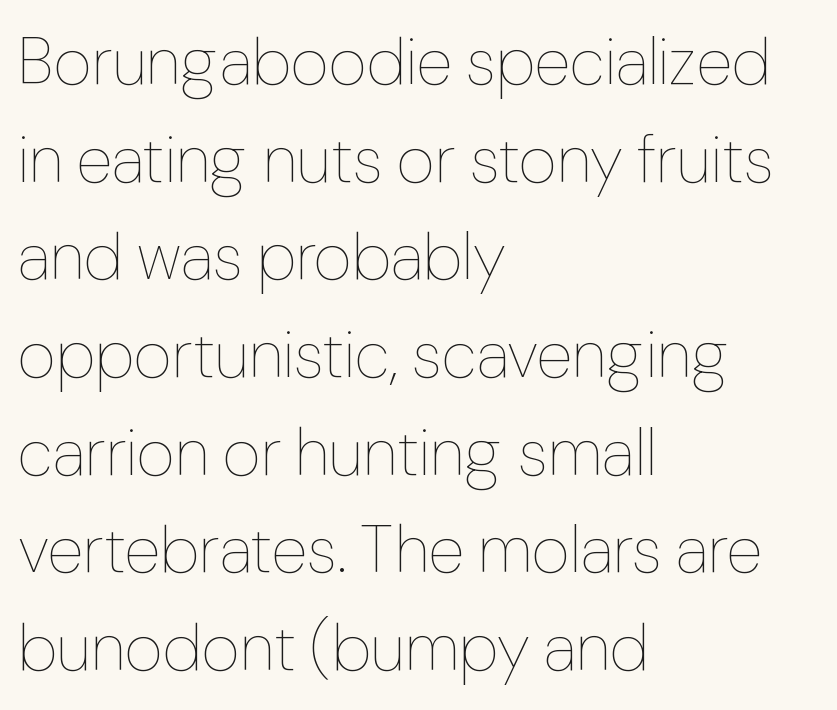
Words float on clear page, feet unadorned. A typesetter would call this proportional, since set widths differ per character. Heft: none added — not bold. A roman cut, with each character standing at attention. This rendering leaves character spacing at its baseline value.
